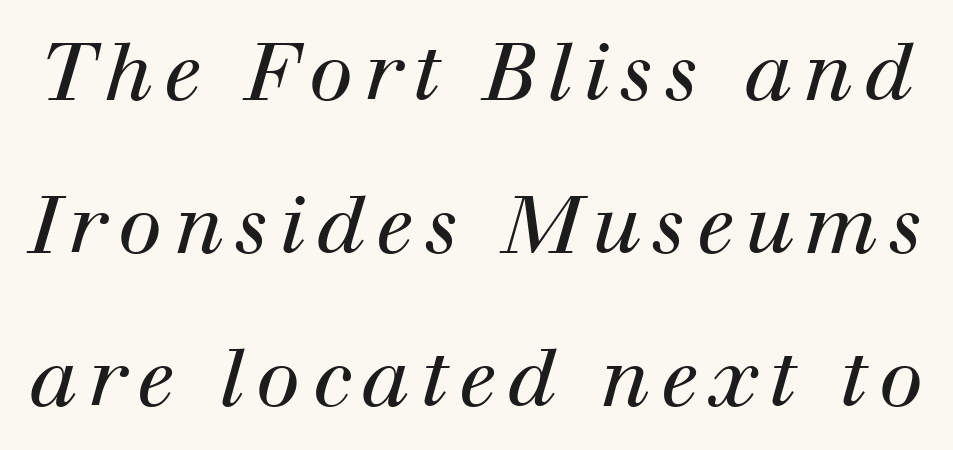
One glance says open: line gaps are wider than usual. Type style note: has serifs. The weight would be labelled regular, book, light, or lighter still. Italic: yes, the glyphs are oblique. The passage shown is typed in a proportional face where columns would drift.
